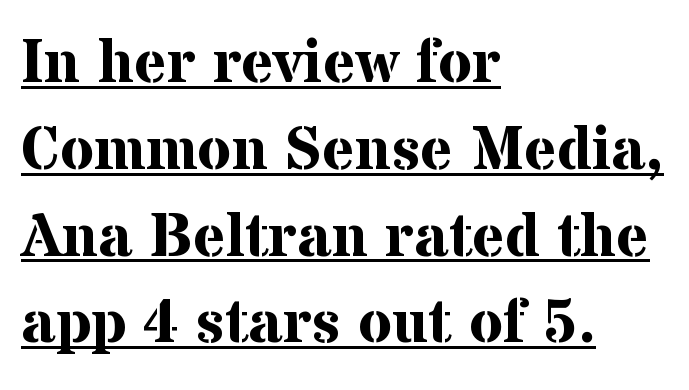
Q: Is the text bold? A: Yes.
Q: Is the text italic (slanted)? A: No, it is upright.
Q: Is the typeface a serif or a sans-serif typeface? A: Serif.
Q: Is the text underlined? A: Yes.
Q: How is the paragraph aligned? A: Left-aligned.
Q: Is the spacing between letters normal or unusually wide? A: Normal.
Q: Is the spacing between lines tight, normal or loose? A: Normal.
Q: Width (condensed, normal, or wide)? A: Normal.
Q: Stroke contrast? A: Medium.
Q: x-height? A: Medium.
Q: Monospaced? A: No.
